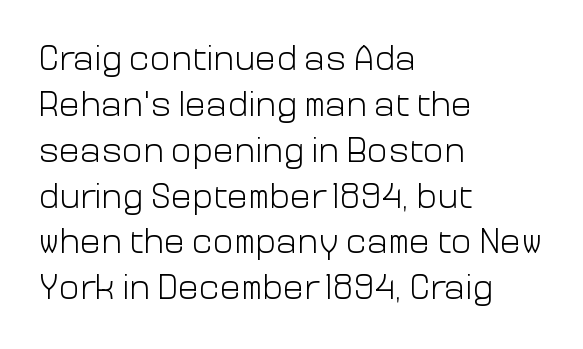
The image shows 35 px light sans-serif type, upright; set left-aligned, normal line spacing (1.31x), normal letter spacing, not underlined; low stroke contrast and a medium x-height.
